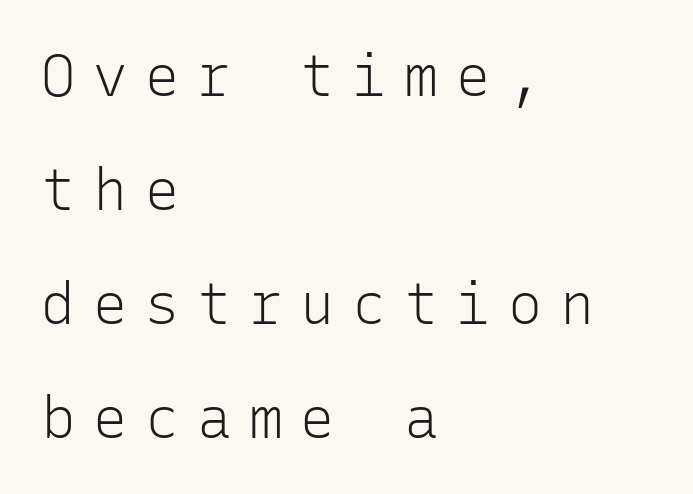
The image shows 57 px light sans-serif type, upright, monospaced; set left-aligned, loose line spacing (2.0x), unusually wide letter spacing (+0.31 em), not underlined; low stroke contrast and a medium x-height.
